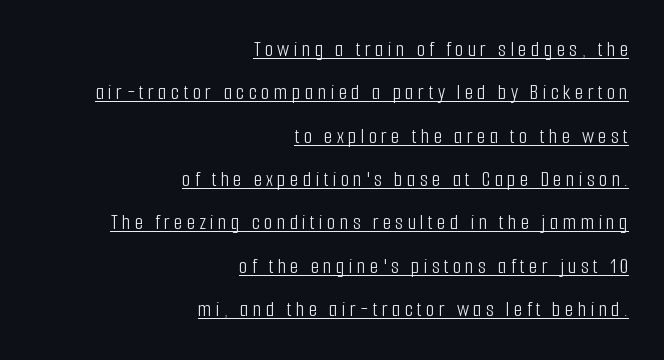
Q: Is the text bold? A: No.
Q: Is the text italic (slanted)? A: No, it is upright.
Q: Is the text underlined? A: Yes.
Q: How is the paragraph aligned? A: Right-aligned.
Q: Is the spacing between lines tight, normal or loose? A: Loose.
